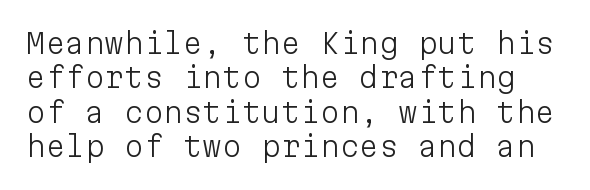
The image shows 28 px light sans-serif type, upright, monospaced; set line spacing 1.23x, normal letter spacing, not underlined; low stroke contrast and a medium x-height.
